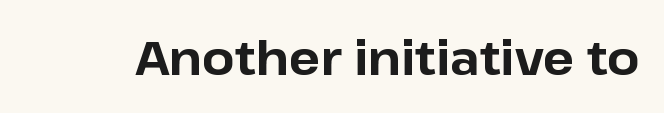
The image shows 47 px bold sans-serif type, upright; set normal letter spacing, not underlined; low stroke contrast and a medium x-height.
